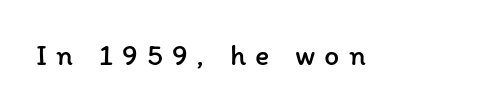
Q: Is the text bold? A: No.
Q: Is the text italic (slanted)? A: No, it is upright.
Q: Is the text underlined? A: No.
Q: Is the spacing between letters normal or unusually wide? A: Unusually wide.
Q: Width (condensed, normal, or wide)? A: Normal.
Q: Stroke contrast? A: Low.
Q: x-height? A: Medium.
Q: Monospaced? A: No.
